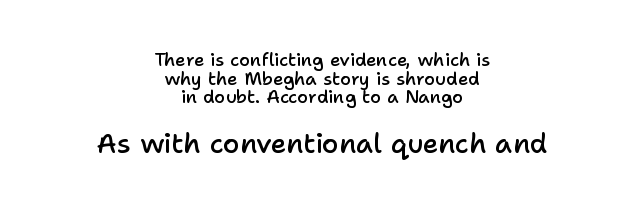
The image shows 27 px text type, upright; set centered, tight line spacing (1.04x), normal letter spacing, not underlined; the second (bottom) block is 1.5x larger.
